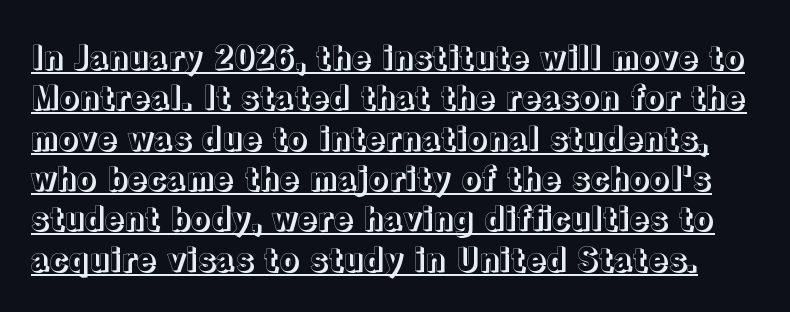
The image shows 32 px text type, upright; set normal line spacing (1.26x), normal letter spacing, underlined; a medium x-height.
